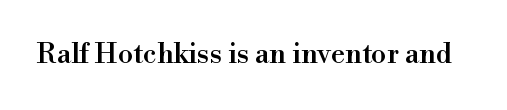
Q: Is the text italic (slanted)? A: No, it is upright.
Q: Is the typeface a serif or a sans-serif typeface? A: Serif.
Q: Is the text underlined? A: No.
Q: Is the spacing between letters normal or unusually wide? A: Normal.
Q: Width (condensed, normal, or wide)? A: Normal.
Q: Stroke contrast? A: High.
Q: x-height? A: Small.
Q: Monospaced? A: No.
